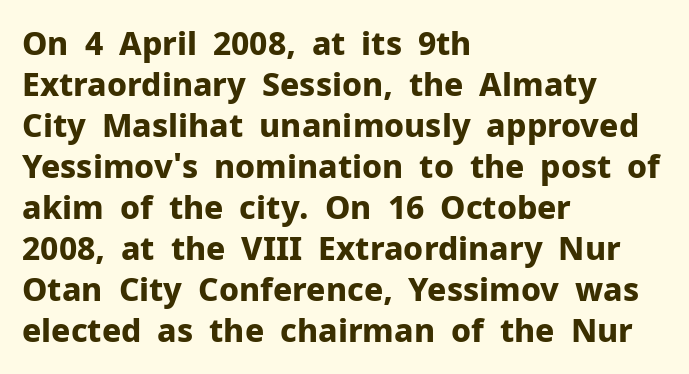
Q: Is the text bold? A: Yes.
Q: Is the text italic (slanted)? A: No, it is upright.
Q: Is the typeface a serif or a sans-serif typeface? A: Sans-serif.
Q: Is the text underlined? A: No.
Q: How is the paragraph aligned? A: Left-aligned.
Q: Is the spacing between letters normal or unusually wide? A: Normal.
Q: Is the spacing between lines tight, normal or loose? A: Normal.
Q: Width (condensed, normal, or wide)? A: Normal.
Q: Stroke contrast? A: Low.
Q: x-height? A: Medium.
Q: Monospaced? A: No.
